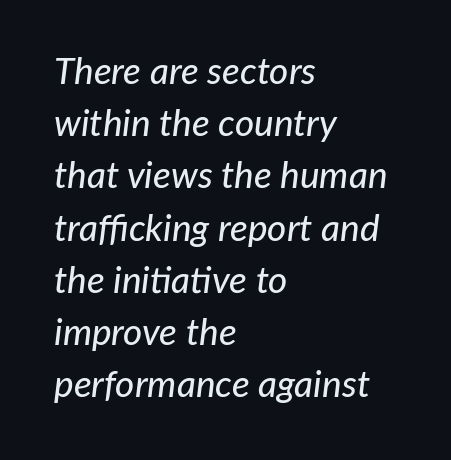
Line spacing here is normal. Typeset ragged right — the left edge is the straight one. Caption: standard tracking, unaltered. The face used here has a pronounced slope to its letters.
